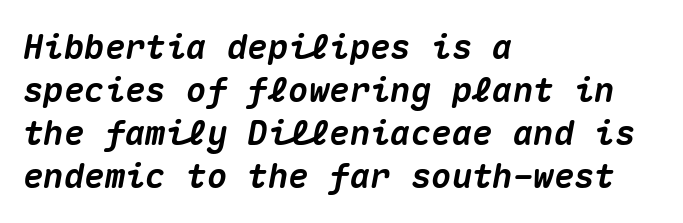
The image shows 34 px heavy type, italic (leaning right), monospaced; set left-aligned, normal line spacing (1.26x), normal letter spacing, not underlined; medium stroke contrast and a medium x-height.
